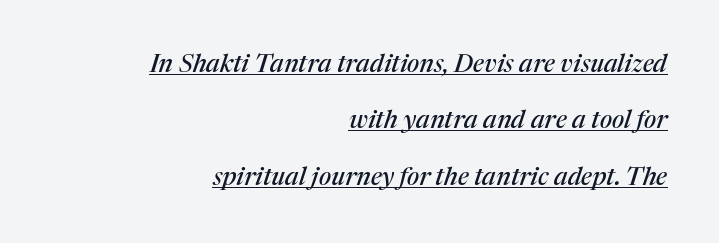
The string is rendered with underlining switched on. In CSS terms this would be text-align: right. A typesetter would mark this as italic. If you measured baseline to baseline, you'd find a long distance.
